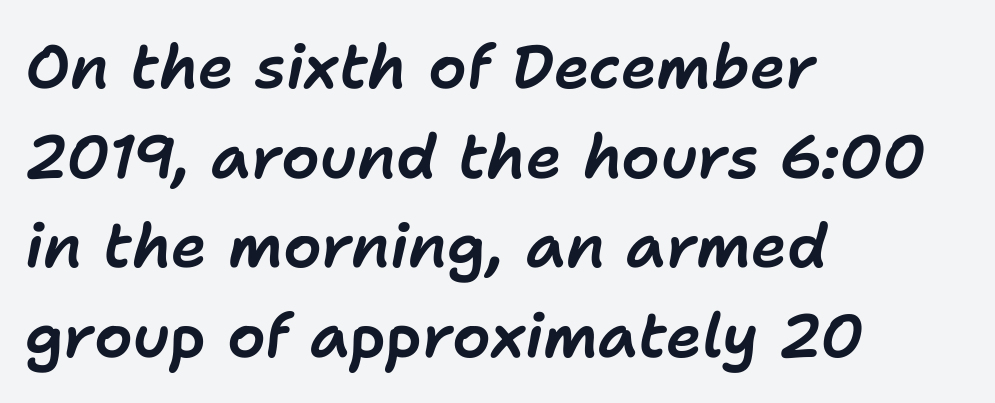
{"italic": "yes", "lean": "right", "slant_degrees": 11, "width": "normal", "stroke_contrast": "low", "x_height": "medium", "monospaced": "no", "underline": "no", "align": "left", "line_spacing": "normal", "line_spacing_ratio": 1.47, "letter_spacing": "normal", "letter_spacing_em": 0.0, "glyph_px": 61}
